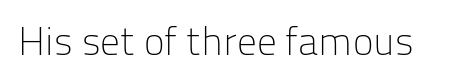
{"serif": "no", "italic": "no", "bold": "no", "weight": "light", "width": "normal", "stroke_contrast": "low", "x_height": "medium", "monospaced": "no", "underline": "no", "letter_spacing": "normal", "letter_spacing_em": 0.0, "glyph_px": 39}
